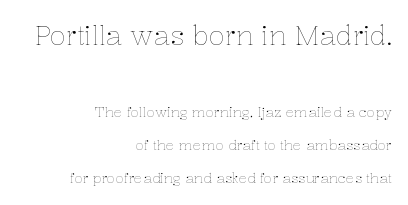
The image shows 27 px text type, upright; set right-aligned, loose line spacing (2.38x), normal letter spacing, not underlined; the first (top) block is 1.93x larger.
